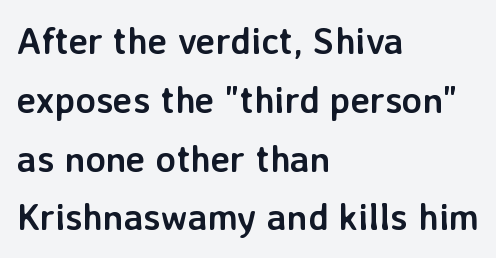
Nothing unusual about the tracking: characters are spaced as the font intends. Baseline-to-baseline distance is the conventional proportion of letter height. Here the designer chose a conventional face with non-uniform glyph widths. Quick note: not italic, upright.
